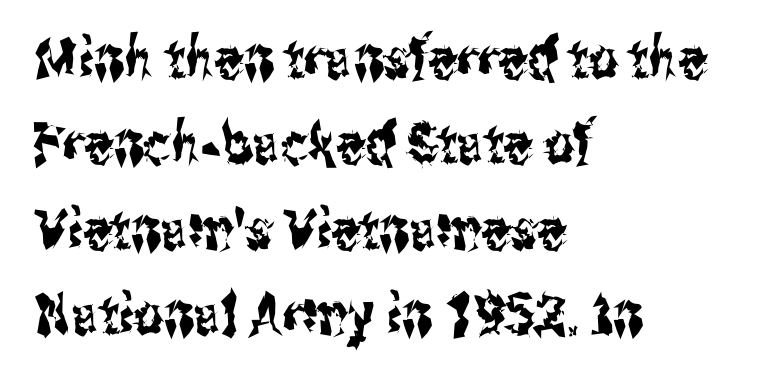
Q: Is the text italic (slanted)? A: No, it is upright.
Q: Is the typeface a serif or a sans-serif typeface? A: Sans-serif.
Q: Is the text underlined? A: No.
Q: How is the paragraph aligned? A: Left-aligned.
Q: Is the spacing between letters normal or unusually wide? A: Normal.
Q: Is the spacing between lines tight, normal or loose? A: Normal.
Q: Width (condensed, normal, or wide)? A: Condensed.
Q: Stroke contrast? A: Medium.
Q: x-height? A: Medium.
Q: Monospaced? A: No.
